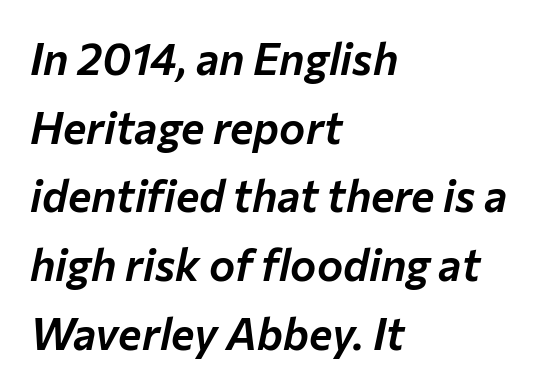
The string is rendered with underlining switched off. The compositor pushed each line to the left boundary. Horizontal bands of white between lines are of average thickness. Character widths vary here, with narrow letters taking less room than wide ones. Tracking value appears to be zero — textbook default spacing. The whole block is typeset with a tilt.
